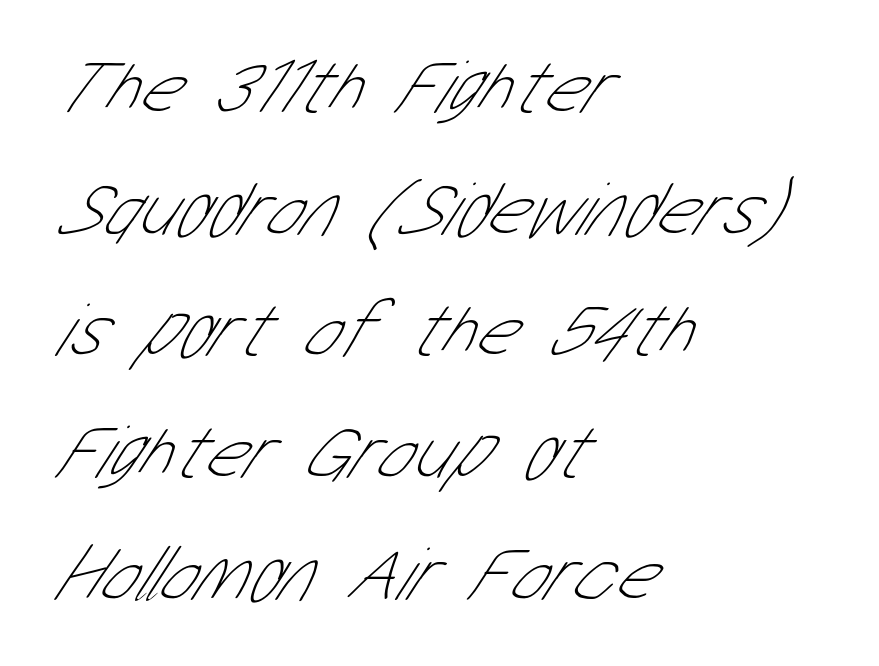
Note: no serifs on the glyphs. In terms of leading, this rendering sits right in the middle. Check the space under the baseline: it is left empty. The rag falls on the right side of this text block. Each letter keeps its own natural width here, so spacing adapts to shape. Standard letterfit; no display-style spreading of the glyphs.
